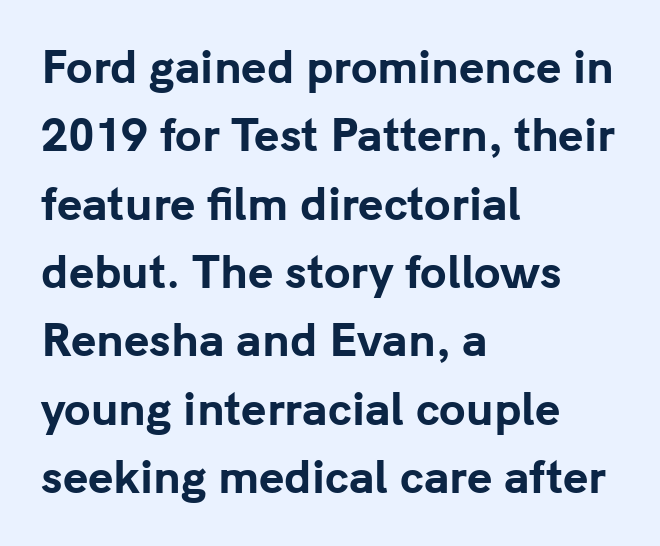
{"serif": "no", "italic": "no", "bold": "yes", "weight": "bold", "width": "normal", "stroke_contrast": "low", "x_height": "medium", "monospaced": "no", "underline": "no", "align": "left", "line_spacing": "normal", "line_spacing_ratio": 1.59, "letter_spacing": "normal", "letter_spacing_em": 0.0, "glyph_px": 43}
